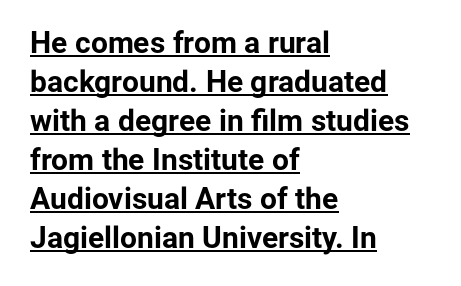
The image shows 30 px bold sans-serif type, upright; set left-aligned, normal line spacing (1.3x), normal letter spacing, underlined; low stroke contrast and a medium x-height.
